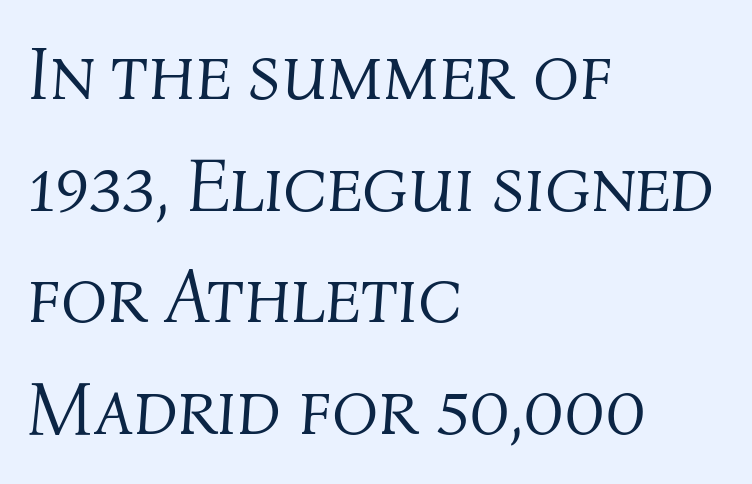
{"italic": "yes", "lean": "right", "slant_degrees": 4, "bold": "no", "weight": "light", "width": "normal", "stroke_contrast": "medium", "x_height": "medium", "monospaced": "no", "underline": "no", "align": "left", "line_spacing": "normal", "line_spacing_ratio": 1.47, "letter_spacing": "normal", "letter_spacing_em": 0.0, "glyph_px": 76}
